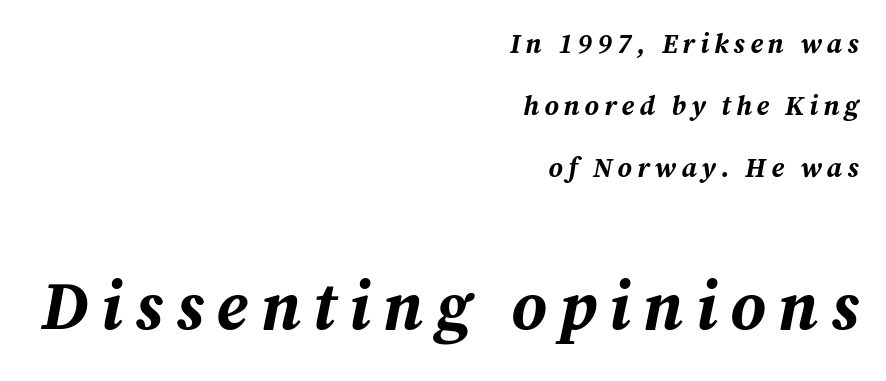
{"italic": "yes", "lean": "right", "slant_degrees": 12, "bold": "yes", "weight": "bold", "width": "normal", "stroke_contrast": "medium", "x_height": "medium", "monospaced": "no", "underline": "no", "align": "right", "line_spacing": "loose", "line_spacing_ratio": 2.29, "larger_block": "second", "size_ratio": 2.48, "glyph_px": 67}
